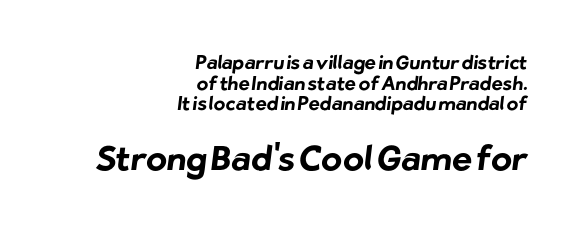
The image shows 34 px bold sans-serif type; set right-aligned, tight line spacing (1.08x), normal letter spacing, not underlined; the second (bottom) block is 1.79x larger; low stroke contrast and a medium x-height.
